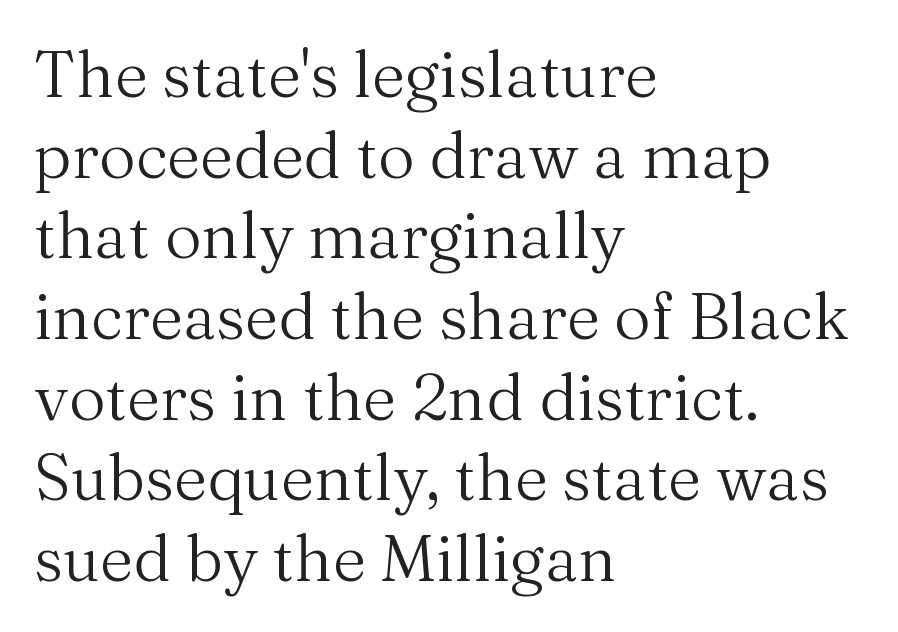
{"serif": "yes", "italic": "no", "bold": "no", "weight": "regular", "width": "normal", "stroke_contrast": "medium", "x_height": "medium", "monospaced": "no", "underline": "no", "align": "left", "line_spacing": "normal", "line_spacing_ratio": 1.26, "letter_spacing": "normal", "letter_spacing_em": 0.0, "glyph_px": 64}
